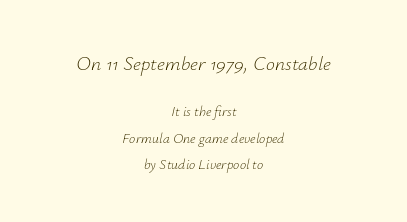
{"italic": "yes", "lean": "right", "slant_degrees": 12, "bold": "no", "underline": "no", "align": "center", "line_spacing_ratio": 1.87, "letter_spacing": "normal", "letter_spacing_em": 0.0, "larger_block": "first", "size_ratio": 1.43, "glyph_px": 20}
